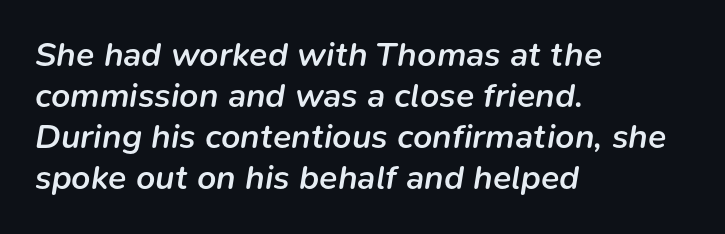
The image shows 34 px semibold type, italic (leaning right); set left-aligned, line spacing 1.21x, normal letter spacing, not underlined; low stroke contrast and a medium x-height.
